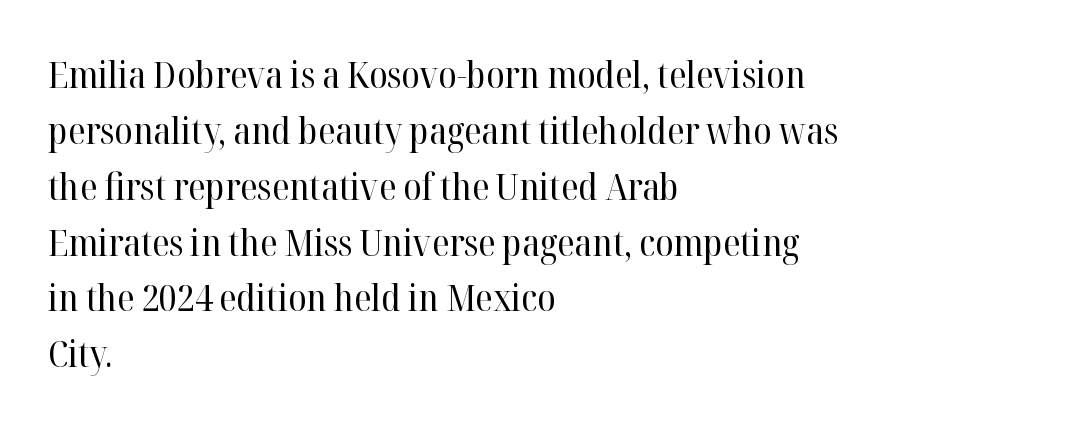
Q: Is the text bold? A: No.
Q: Is the text italic (slanted)? A: No, it is upright.
Q: Is the typeface a serif or a sans-serif typeface? A: Serif.
Q: Is the text underlined? A: No.
Q: How is the paragraph aligned? A: Left-aligned.
Q: Is the spacing between letters normal or unusually wide? A: Normal.
Q: Is the spacing between lines tight, normal or loose? A: Normal.
Q: Width (condensed, normal, or wide)? A: Normal.
Q: Stroke contrast? A: High.
Q: x-height? A: Medium.
Q: Monospaced? A: No.
